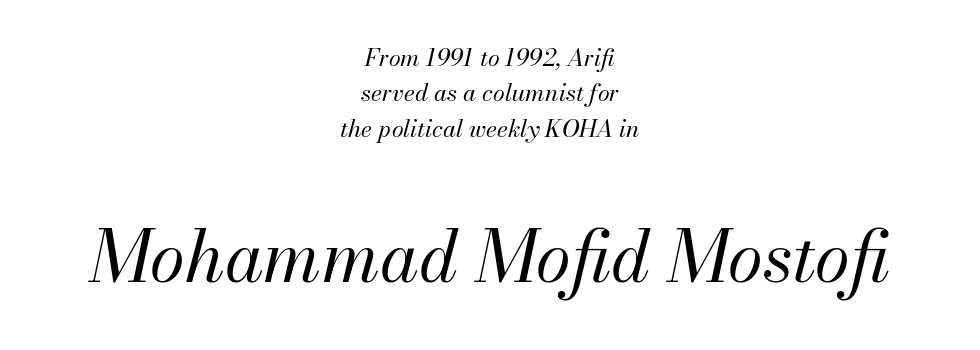
Q: Is the text bold? A: No.
Q: Is the text italic (slanted)? A: Yes, it leans right by about 13 degrees.
Q: Is the text underlined? A: No.
Q: How is the paragraph aligned? A: Centered.
Q: Is the spacing between letters normal or unusually wide? A: Normal.
Q: Is the spacing between lines tight, normal or loose? A: Normal.
Q: Which block of text is set in a larger size, the first (top) or the second (bottom)? A: The second (bottom) one.
Q: Width (condensed, normal, or wide)? A: Normal.
Q: Stroke contrast? A: Medium.
Q: x-height? A: Small.
Q: Monospaced? A: No.
